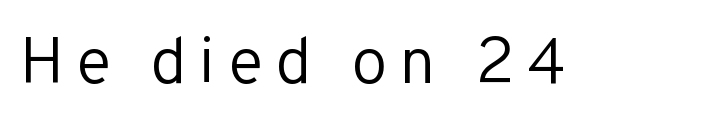
The image shows 65 px regular-weight sans-serif type, upright; set not underlined; low stroke contrast and a medium x-height.
